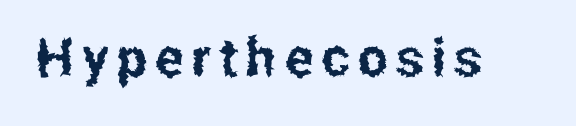
The image shows 53 px condensed sans-serif type, upright; set not underlined; low stroke contrast and a medium x-height.
